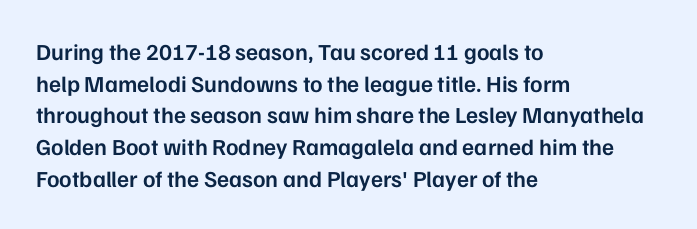
{"italic": "no", "bold": "semi", "underline": "no", "align": "left", "line_spacing": "normal", "line_spacing_ratio": 1.38, "letter_spacing": "normal", "letter_spacing_em": 0.0, "glyph_px": 23}
